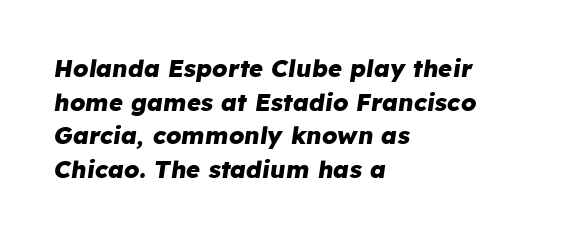
{"italic": "yes", "lean": "right", "slant_degrees": 8, "bold": "yes", "underline": "no", "align": "left", "line_spacing": "normal", "line_spacing_ratio": 1.4, "letter_spacing": "normal", "letter_spacing_em": 0.0, "glyph_px": 24}
